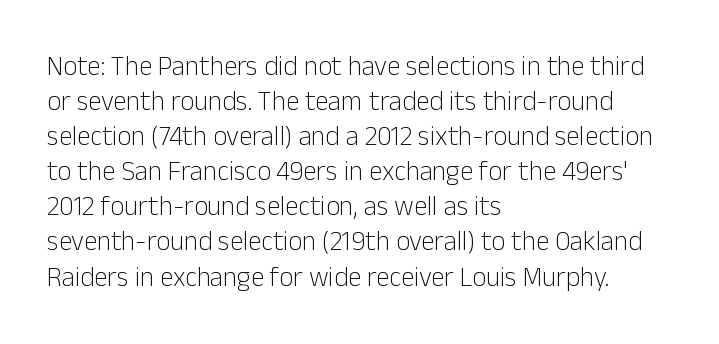
{"italic": "no", "bold": "no", "underline": "no", "align": "left", "line_spacing": "normal", "line_spacing_ratio": 1.3, "letter_spacing": "normal", "letter_spacing_em": 0.0, "glyph_px": 27}
